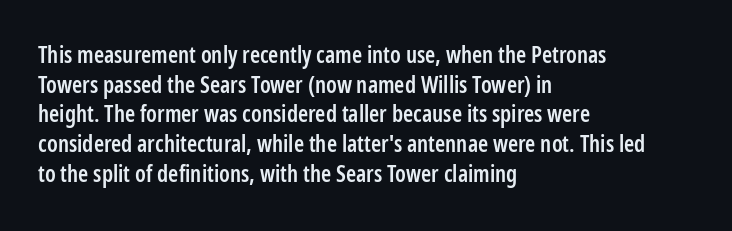
Stroke thickness is moderately raised; the sample reads as semibold. Vertical strokes here are truly vertical. The area under the type is left untouched. Summary of vertical rhythm: regular, with standard interline spacing.
